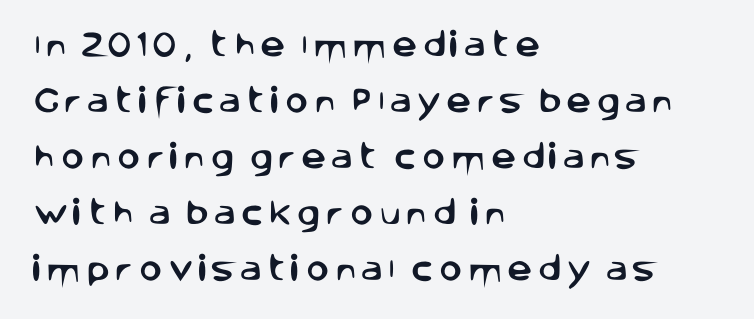
{"serif": "no", "italic": "no", "width": "normal", "stroke_contrast": "low", "x_height": "large", "monospaced": "no", "underline": "no", "align": "left", "line_spacing": "loose", "line_spacing_ratio": 2.0, "glyph_px": 28}
